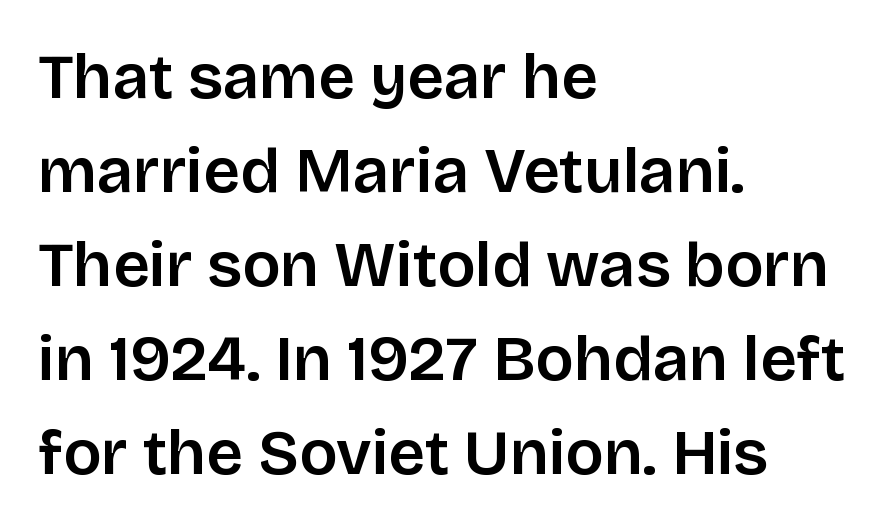
The image shows 64 px sans-serif type, upright; set left-aligned, normal line spacing (1.47x), normal letter spacing, not underlined; low stroke contrast and a large x-height.
